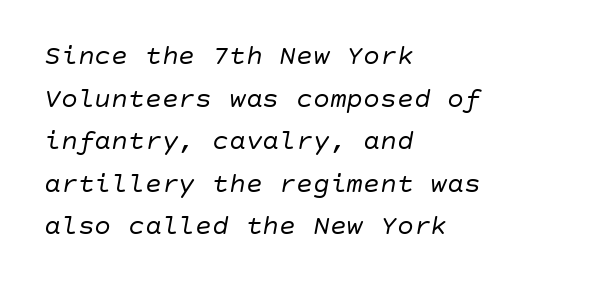
The image shows 28 px regular-weight type, italic (leaning right); set left-aligned, normal line spacing (1.52x), normal letter spacing, not underlined; low stroke contrast and a large x-height.
